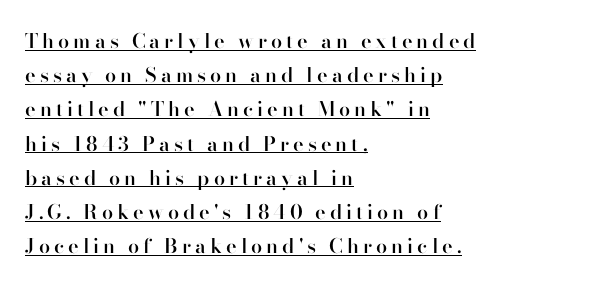
The image shows 20 px text type, upright; set left-aligned, line spacing 1.71x, unusually wide letter spacing (+0.2 em), underlined.
